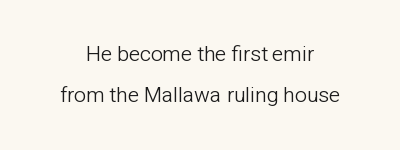
Q: Is the text bold? A: No.
Q: Is the text italic (slanted)? A: No, it is upright.
Q: Is the text underlined? A: No.
Q: How is the paragraph aligned? A: Centered.
Q: Is the spacing between letters normal or unusually wide? A: Normal.
Q: Is the spacing between lines tight, normal or loose? A: Loose.
